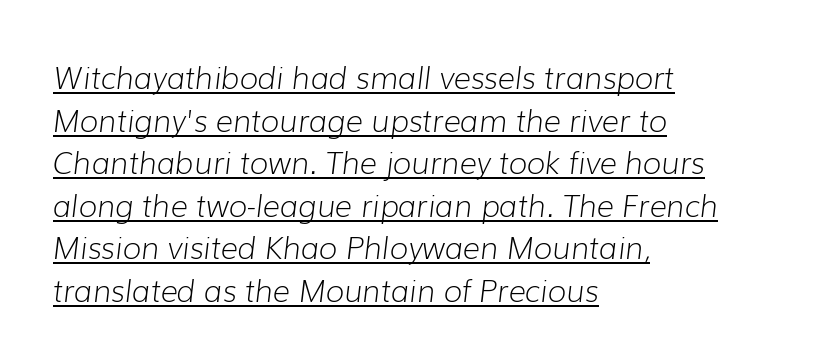
Q: Is the text bold? A: No.
Q: Is the text italic (slanted)? A: Yes, it leans right by about 7 degrees.
Q: Is the text underlined? A: Yes.
Q: How is the paragraph aligned? A: Left-aligned.
Q: Is the spacing between letters normal or unusually wide? A: Normal.
Q: Is the spacing between lines tight, normal or loose? A: Normal.
Q: Width (condensed, normal, or wide)? A: Normal.
Q: Stroke contrast? A: Low.
Q: x-height? A: Medium.
Q: Monospaced? A: No.
